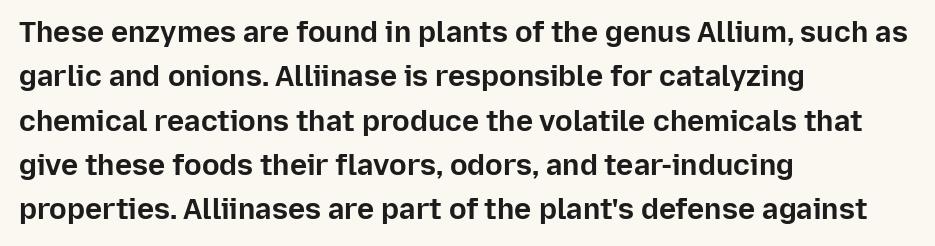
The image shows 29 px bold sans-serif type, upright; set left-aligned, normal line spacing (1.53x), normal letter spacing, not underlined; low stroke contrast and a medium x-height.
